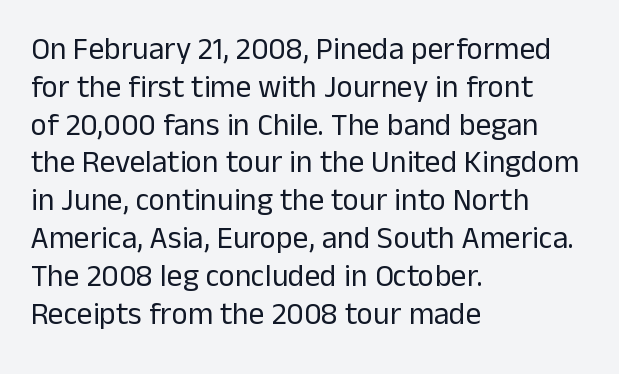
The image shows 31 px regular-weight sans-serif type, upright; set left-aligned, line spacing 1.22x, normal letter spacing, not underlined; low stroke contrast and a medium x-height.
